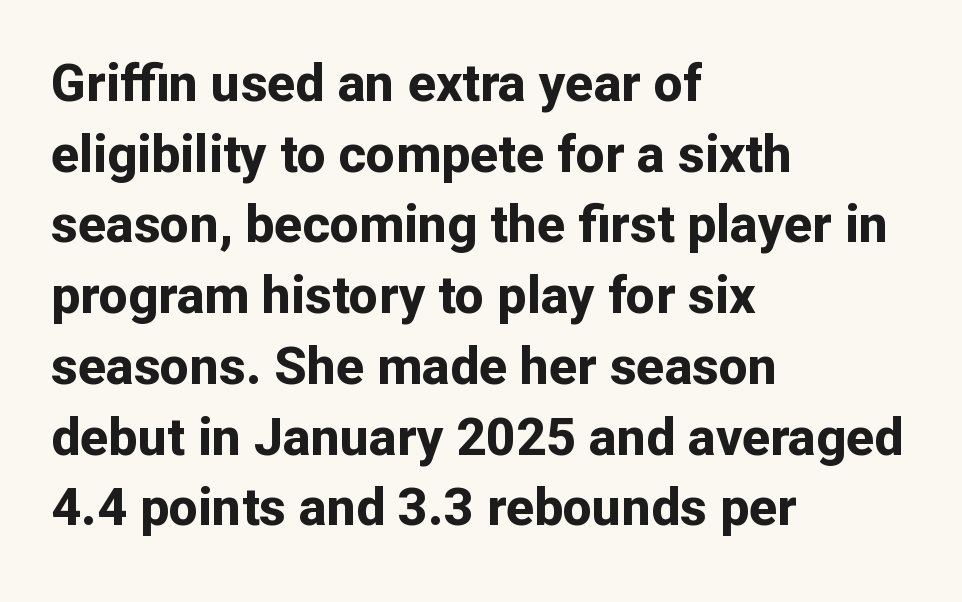
Letter spacing: default. Unmarked baselines from the first word to the last. No italicization has been applied; the sample stays upright. A typesetter would label this face a sans.
